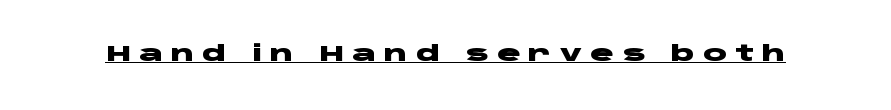
{"italic": "no", "bold": "yes", "underline": "yes", "letter_spacing": "wide", "letter_spacing_em": 0.37, "glyph_px": 22}
